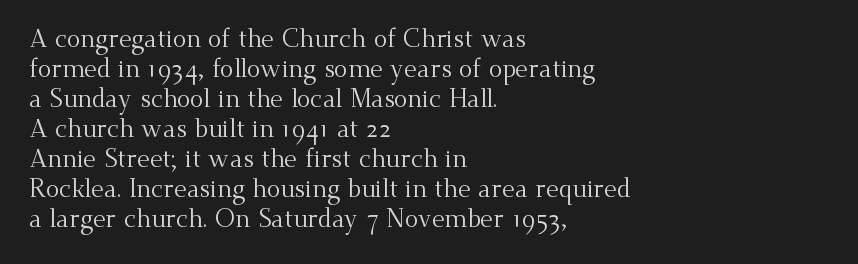
{"italic": "no", "bold": "no", "underline": "no", "align": "left", "line_spacing_ratio": 1.2, "letter_spacing": "normal", "letter_spacing_em": 0.0, "glyph_px": 25}
